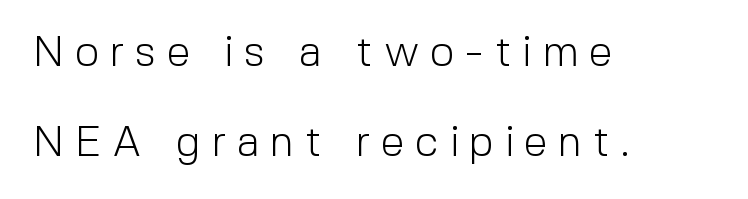
The image shows 43 px light sans-serif type, upright; set left-aligned, loose line spacing (2.1x), unusually wide letter spacing (+0.25 em), not underlined; a medium x-height.
